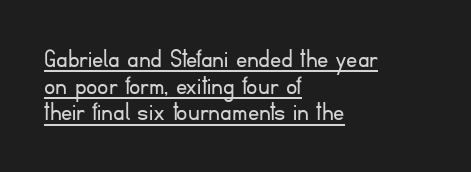
{"serif": "no", "italic": "no", "bold": "no", "weight": "light", "width": "normal", "stroke_contrast": "low", "x_height": "small", "monospaced": "no", "underline": "yes", "align": "left", "line_spacing": "tight", "line_spacing_ratio": 0.95, "letter_spacing": "normal", "letter_spacing_em": 0.0, "glyph_px": 28}
